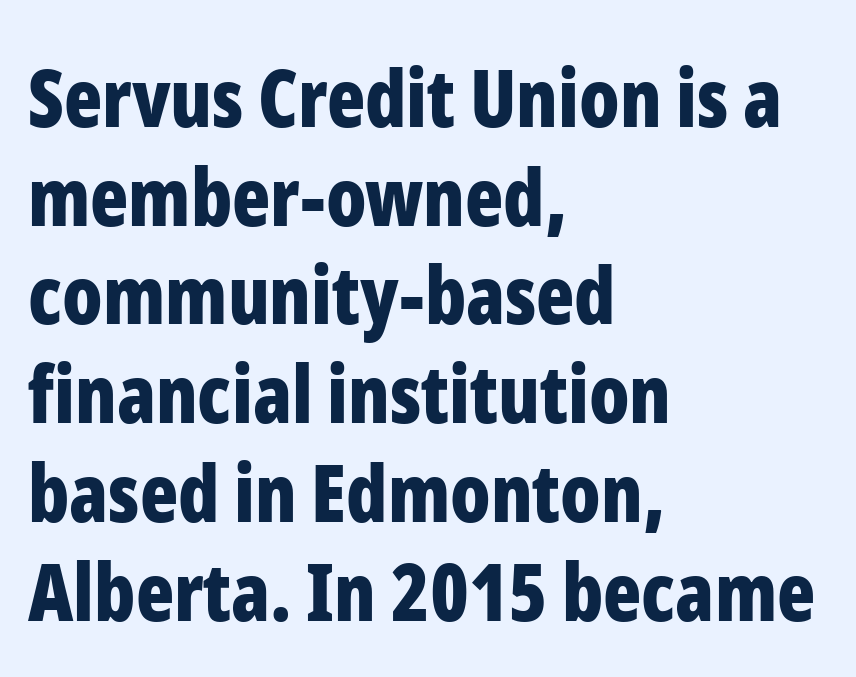
The passage shown is typed in a proportional face where columns would drift. Short and long lines alike share a common starting point at left. Evenly set lines give the paragraph a standard silhouette. Unmarked baselines from the first word to the last. Notice how thick the strokes are: this is what a full bold looks like.
